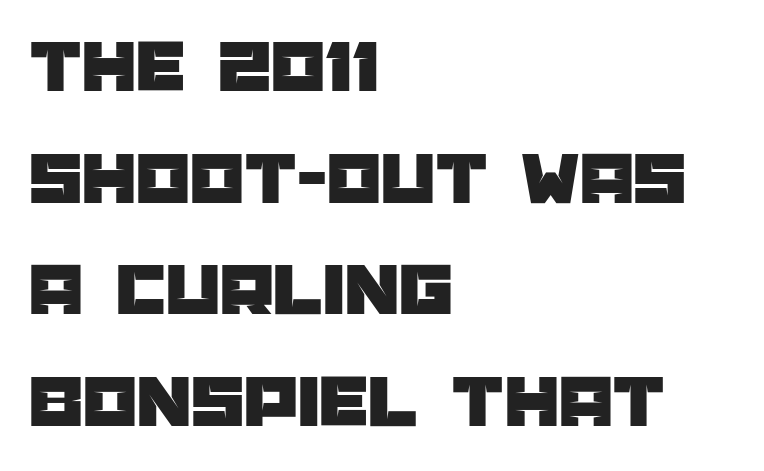
{"serif": "no", "italic": "no", "width": "normal", "stroke_contrast": "low", "x_height": "large", "monospaced": "no", "underline": "no", "align": "left", "line_spacing": "normal", "line_spacing_ratio": 1.45, "letter_spacing": "normal", "letter_spacing_em": 0.0, "glyph_px": 77}
